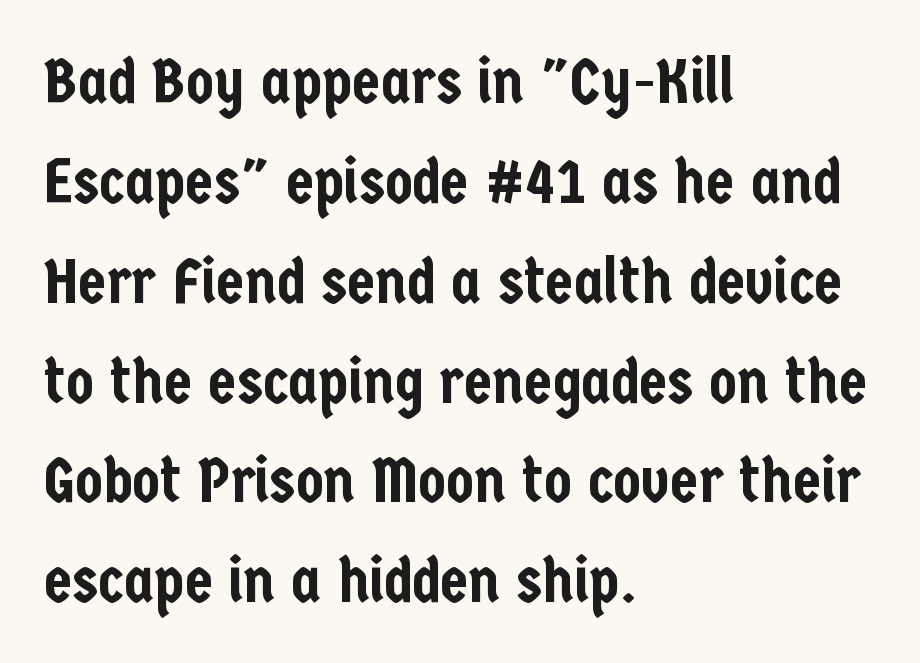
{"serif": "no", "italic": "no", "width": "condensed", "stroke_contrast": "low", "x_height": "medium", "monospaced": "no", "underline": "no", "align": "left", "line_spacing": "normal", "line_spacing_ratio": 1.56, "letter_spacing": "normal", "letter_spacing_em": 0.0, "glyph_px": 64}
